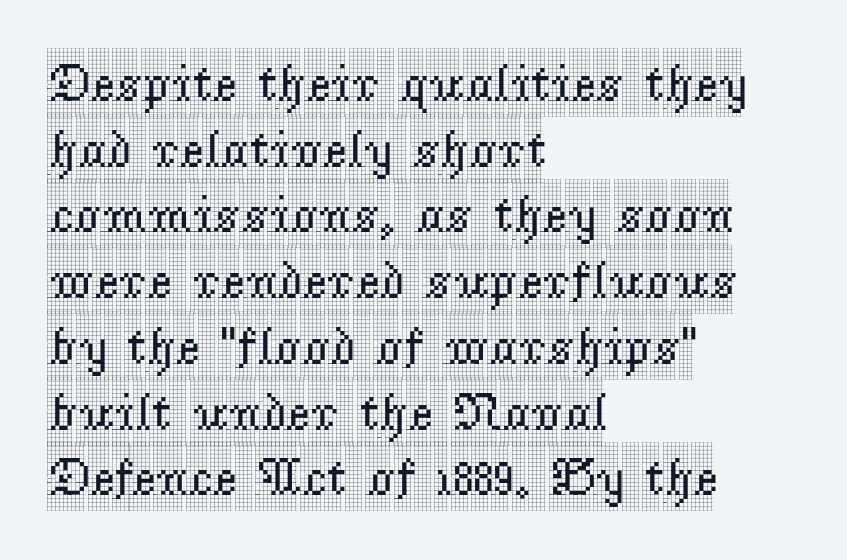
Between one letter and the next there's only the usual sliver of space. The space directly below the letters is spotless. A typesetter would call this proportional, since set widths differ per character. Teacher's note: observe the even left margin — that is flush-left alignment. Yep, those are serifs on the letters.
